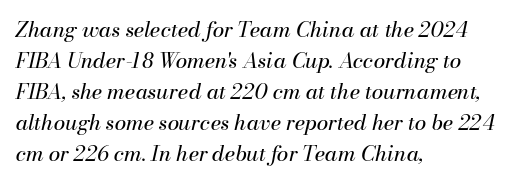
A typesetter would call this zero additional tracking. The space between consecutive lines is moderate. Bold? No — there's no thickening of the strokes. The face used here has a pronounced slope to its letters. These lines stack with their left ends in a neat column. Lines of text with bare space underneath.
